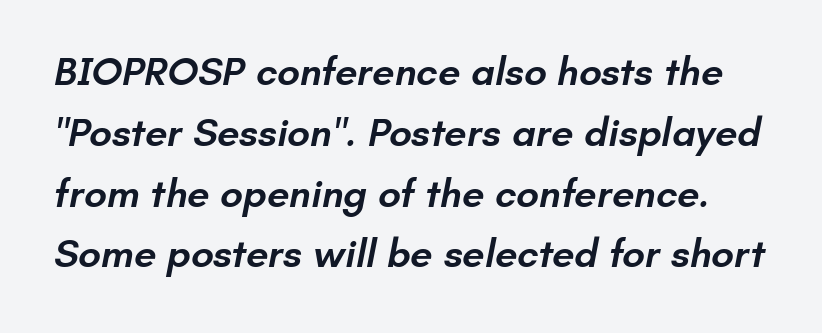
The rendering shows plain stroke endings on the letterforms — a sans-serif design. Whoever set this chose a conventional vertical rhythm. A bit beefed up — I'd call it semibold rather than bold. The passage shown is not underscored anywhere. The face used here is proportionally spaced, like ordinary book or web type. This rendering leaves character spacing at its baseline value.
